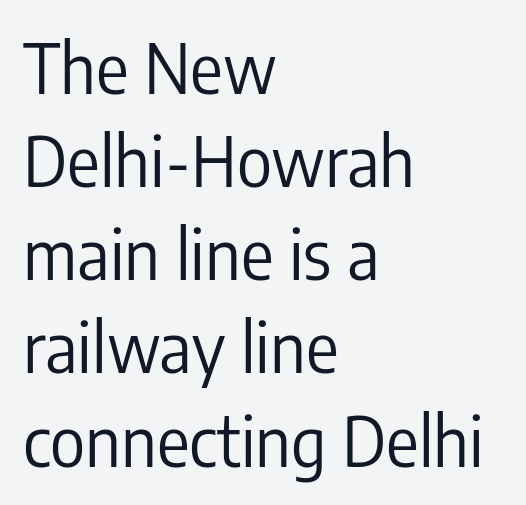
The image shows 68 px regular-weight, condensed sans-serif type, upright; set left-aligned, normal line spacing (1.37x), normal letter spacing, not underlined; low stroke contrast and a medium x-height.
